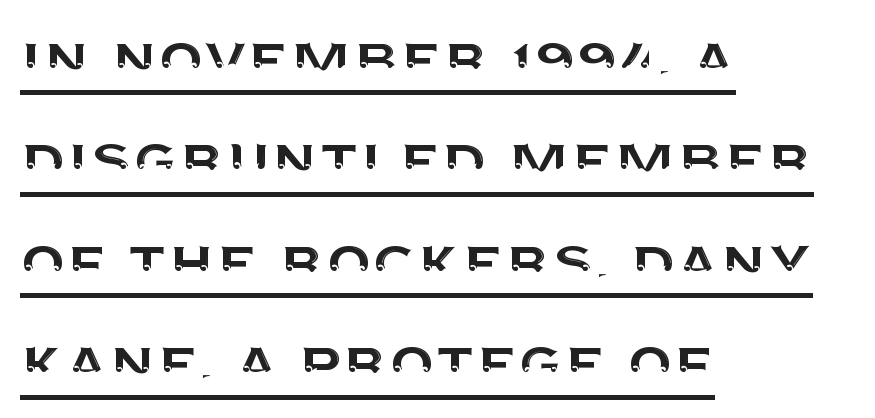
Q: Is the text italic (slanted)? A: No, it is upright.
Q: Is the typeface a serif or a sans-serif typeface? A: Sans-serif.
Q: Is the text underlined? A: Yes.
Q: How is the paragraph aligned? A: Left-aligned.
Q: Is the spacing between letters normal or unusually wide? A: Normal.
Q: Is the spacing between lines tight, normal or loose? A: Normal.
Q: Width (condensed, normal, or wide)? A: Normal.
Q: Stroke contrast? A: Medium.
Q: x-height? A: Large.
Q: Monospaced? A: No.
